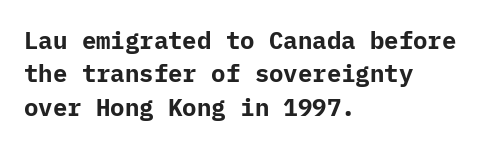
Q: Is the text bold? A: Yes.
Q: Is the text italic (slanted)? A: No, it is upright.
Q: Is the text underlined? A: No.
Q: How is the paragraph aligned? A: Left-aligned.
Q: Is the spacing between letters normal or unusually wide? A: Normal.
Q: Is the spacing between lines tight, normal or loose? A: Normal.
